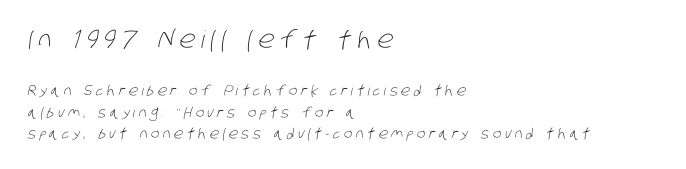
Each word looks stretched out because of the extra space between its letters. Does the copy run flush right? No — it runs flush left. Heaviness? Minimal to ordinary, like unemphasized prose. The baseline area is clear. Baseline-to-baseline distance is the conventional proportion of letter height.
